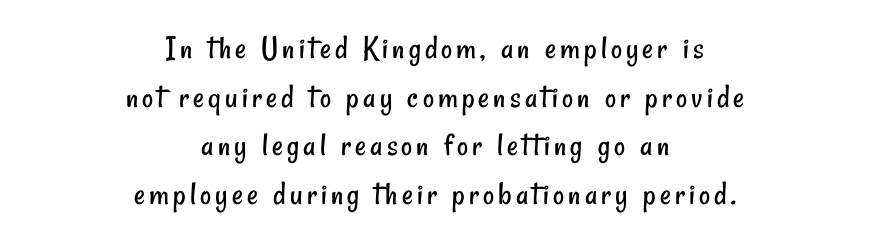
Q: Is the text bold? A: No.
Q: Is the typeface a serif or a sans-serif typeface? A: Sans-serif.
Q: Is the text underlined? A: No.
Q: How is the paragraph aligned? A: Centered.
Q: Is the spacing between lines tight, normal or loose? A: Normal.
Q: Width (condensed, normal, or wide)? A: Condensed.
Q: Stroke contrast? A: Low.
Q: x-height? A: Small.
Q: Monospaced? A: No.
